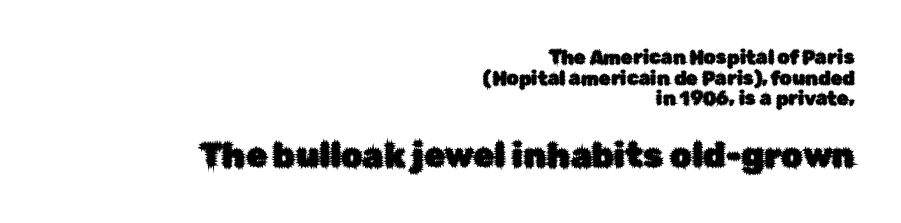
Q: Is the text italic (slanted)? A: No, it is upright.
Q: Is the typeface a serif or a sans-serif typeface? A: Sans-serif.
Q: Is the text underlined? A: No.
Q: How is the paragraph aligned? A: Right-aligned.
Q: Is the spacing between letters normal or unusually wide? A: Normal.
Q: Is the spacing between lines tight, normal or loose? A: Tight.
Q: Which block of text is set in a larger size, the first (top) or the second (bottom)? A: The second (bottom) one.
Q: Width (condensed, normal, or wide)? A: Normal.
Q: Stroke contrast? A: Low.
Q: x-height? A: Medium.
Q: Monospaced? A: No.
